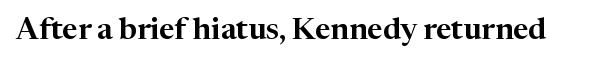
{"serif": "yes", "italic": "no", "width": "normal", "stroke_contrast": "high", "x_height": "medium", "monospaced": "no", "underline": "no", "letter_spacing": "normal", "letter_spacing_em": 0.0, "glyph_px": 30}
